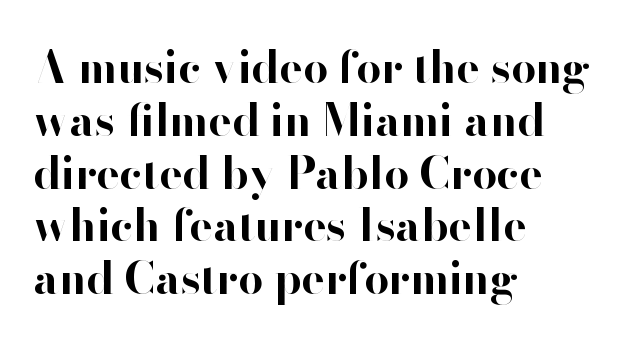
The image shows 44 px bold sans-serif type, upright; set left-aligned, line spacing 1.2x, normal letter spacing, not underlined; high stroke contrast and a small x-height.
